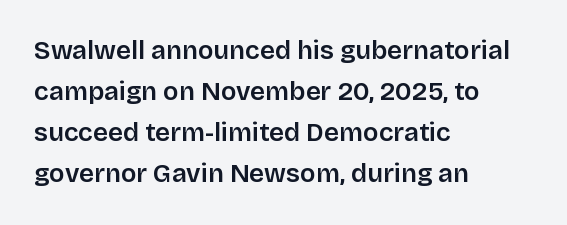
The image shows 26 px text type, upright; set left-aligned, normal line spacing (1.58x), normal letter spacing, not underlined.
